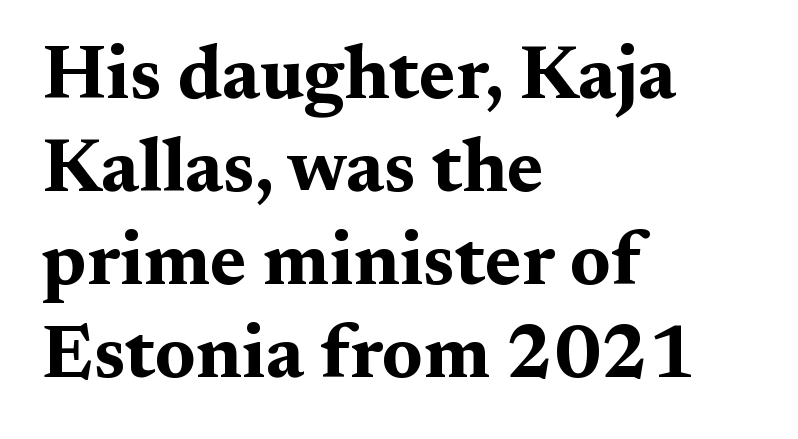
The image shows 75 px bold, wide serif type, upright; set left-aligned, line spacing 1.24x, normal letter spacing, not underlined; medium stroke contrast and a medium x-height.
